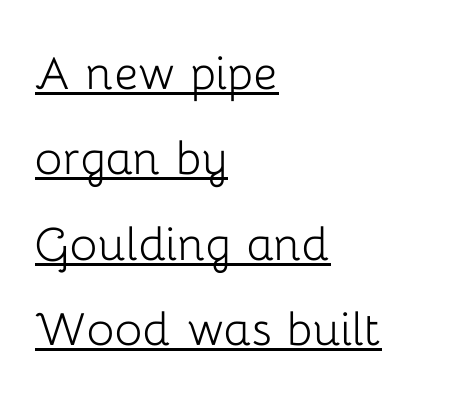
The image shows 58 px light sans-serif type, upright; set left-aligned, normal line spacing (1.47x), normal letter spacing, underlined; low stroke contrast and a medium x-height.
